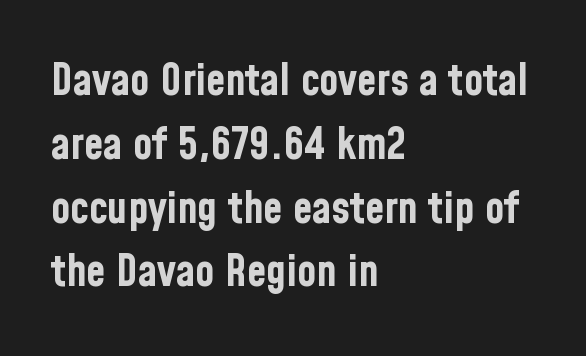
Q: Is the text bold? A: Yes.
Q: Is the text italic (slanted)? A: No, it is upright.
Q: Is the typeface a serif or a sans-serif typeface? A: Sans-serif.
Q: Is the text underlined? A: No.
Q: How is the paragraph aligned? A: Left-aligned.
Q: Is the spacing between letters normal or unusually wide? A: Normal.
Q: Is the spacing between lines tight, normal or loose? A: Normal.
Q: Width (condensed, normal, or wide)? A: Condensed.
Q: Stroke contrast? A: Low.
Q: x-height? A: Medium.
Q: Monospaced? A: No.
